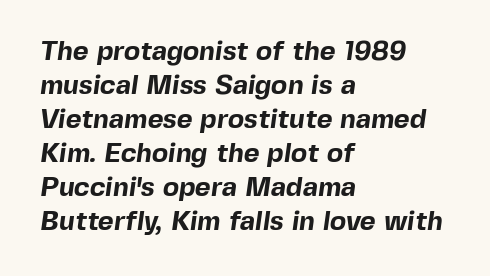
Q: Is the text bold? A: Yes.
Q: Is the text underlined? A: No.
Q: How is the paragraph aligned? A: Left-aligned.
Q: Is the spacing between letters normal or unusually wide? A: Normal.
Q: Is the spacing between lines tight, normal or loose? A: Normal.
